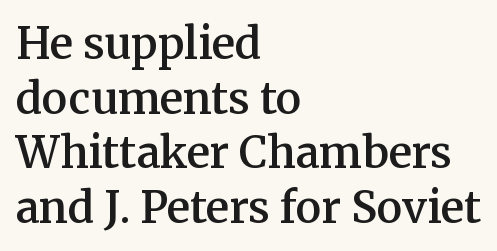
The image shows 43 px semibold serif type, upright; set left-aligned, normal line spacing (1.27x), normal letter spacing, not underlined; medium stroke contrast and a medium x-height.
